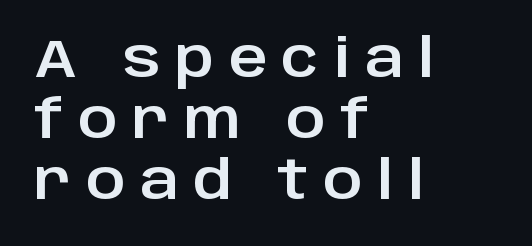
{"serif": "no", "italic": "no", "width": "normal", "stroke_contrast": "low", "x_height": "large", "monospaced": "no", "underline": "no", "align": "left", "line_spacing": "tight", "line_spacing_ratio": 1.15, "letter_spacing": "wide", "letter_spacing_em": 0.28, "glyph_px": 53}
